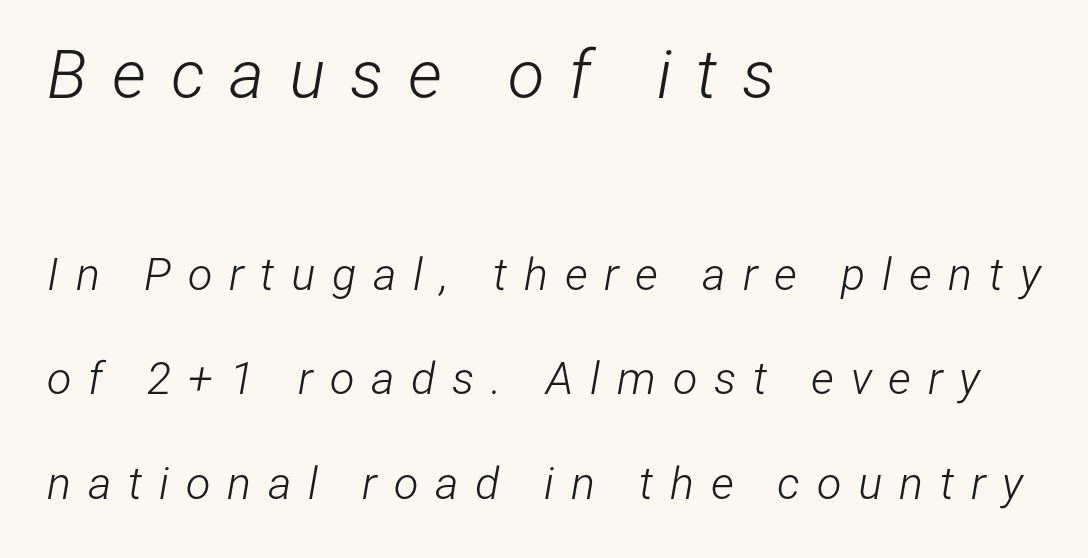
{"italic": "yes", "lean": "right", "slant_degrees": 12, "bold": "no", "weight": "light", "width": "condensed", "stroke_contrast": "low", "x_height": "medium", "monospaced": "no", "underline": "no", "align": "left", "line_spacing": "loose", "line_spacing_ratio": 2.32, "letter_spacing": "wide", "letter_spacing_em": 0.37, "larger_block": "first", "size_ratio": 1.49, "glyph_px": 67}
